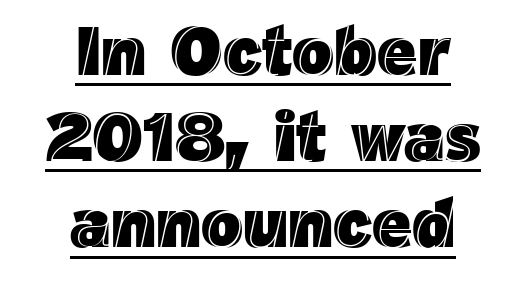
The image shows 69 px text type, upright; set centered, normal line spacing (1.25x), normal letter spacing, underlined; a medium x-height.
